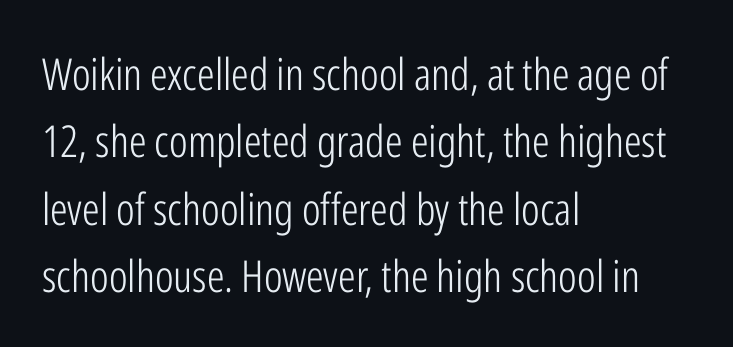
{"serif": "no", "italic": "no", "bold": "no", "weight": "light", "width": "condensed", "stroke_contrast": "low", "x_height": "medium", "monospaced": "no", "underline": "no", "align": "left", "line_spacing": "normal", "line_spacing_ratio": 1.53, "letter_spacing": "normal", "letter_spacing_em": 0.0, "glyph_px": 44}
